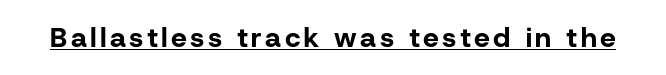
{"serif": "no", "italic": "no", "bold": "yes", "weight": "bold", "width": "normal", "stroke_contrast": "low", "x_height": "medium", "monospaced": "no", "underline": "yes", "glyph_px": 28}
